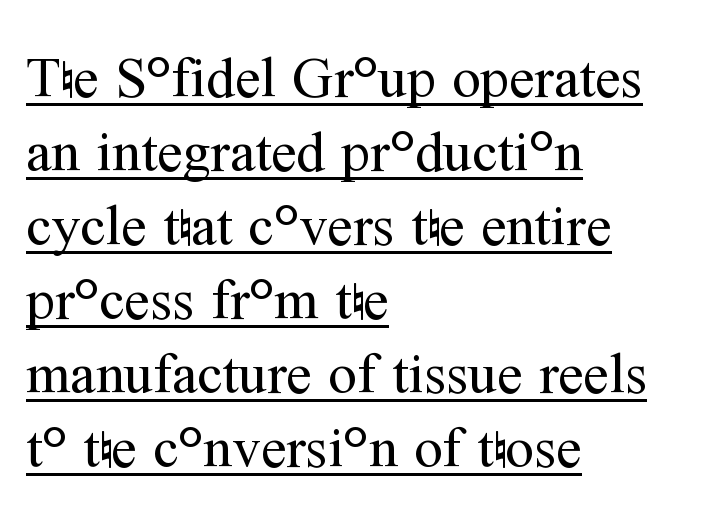
{"serif": "yes", "italic": "no", "bold": "no", "weight": "regular", "width": "normal", "stroke_contrast": "medium", "x_height": "medium", "monospaced": "no", "underline": "yes", "align": "left", "line_spacing": "normal", "line_spacing_ratio": 1.3, "letter_spacing": "normal", "letter_spacing_em": 0.0, "glyph_px": 57}
